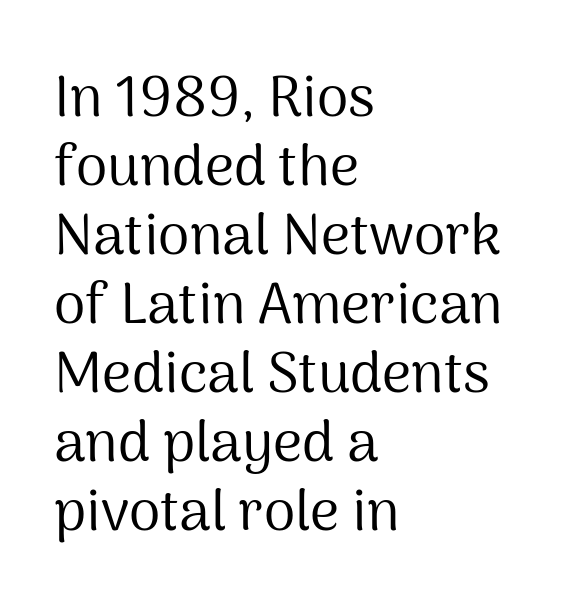
Q: Is the text bold? A: No.
Q: Is the text italic (slanted)? A: No, it is upright.
Q: Is the typeface a serif or a sans-serif typeface? A: Sans-serif.
Q: Is the text underlined? A: No.
Q: How is the paragraph aligned? A: Left-aligned.
Q: Is the spacing between letters normal or unusually wide? A: Normal.
Q: Width (condensed, normal, or wide)? A: Normal.
Q: Stroke contrast? A: Medium.
Q: x-height? A: Medium.
Q: Monospaced? A: No.
